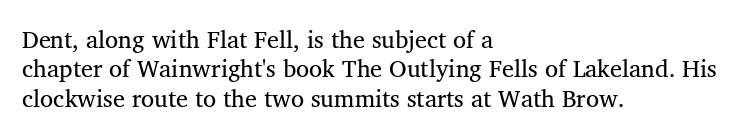
Notice how the stems are strictly vertical — no italics here. Standard letterfit; no display-style spreading of the glyphs. The space beneath each line is pristine and unruled. Counters stay open thanks to moderate or lighter strokes. A classic flush-left, rag-right setting is used for this passage.
